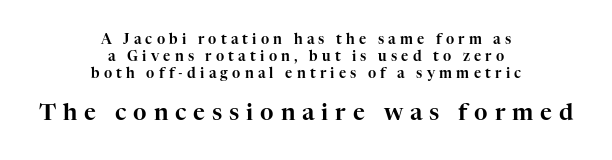
The image shows 23 px text type, upright; set centered, line spacing 1.21x, unusually wide letter spacing (+0.3 em), not underlined; the second (bottom) block is 1.64x larger.
